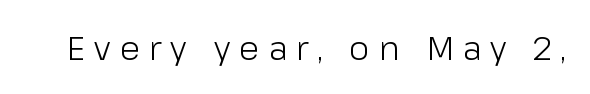
In terms of letterspacing, this is a distinctly airy, spread setting. Beneath every word, the page is bare. Compared with a typical body face, this is equally light or lighter still. Think of a printed novel: that variable character pitch is what you see here.
